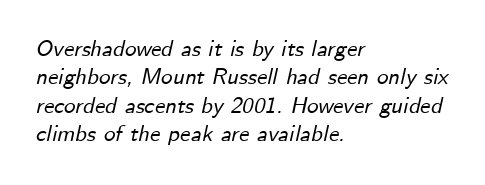
Check the space under the baseline: it is left empty. In terms of letterspacing, this is plain default setting. The axis of the letterforms is tilted away from vertical. Horizontal alignment here is leftward, the default for most running prose.
